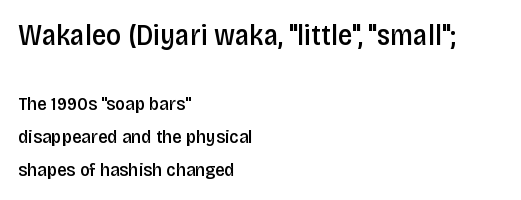
The image shows 29 px semibold, condensed sans-serif type, upright; set left-aligned, line spacing 1.74x, normal letter spacing, not underlined; the first (top) block is 1.53x larger; low stroke contrast and a large x-height.
